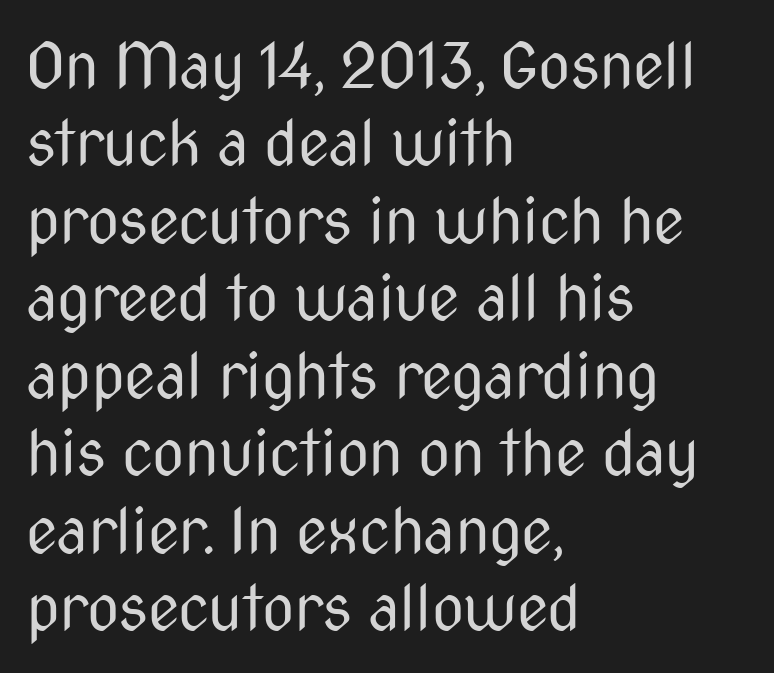
The image shows 63 px regular-weight, condensed sans-serif type, upright; set left-aligned, line spacing 1.23x, normal letter spacing, not underlined; medium stroke contrast and a medium x-height.
